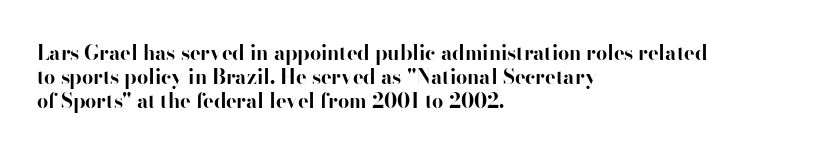
Q: Is the text bold? A: Yes.
Q: Is the text italic (slanted)? A: No, it is upright.
Q: Is the text underlined? A: No.
Q: How is the paragraph aligned? A: Left-aligned.
Q: Is the spacing between letters normal or unusually wide? A: Normal.
